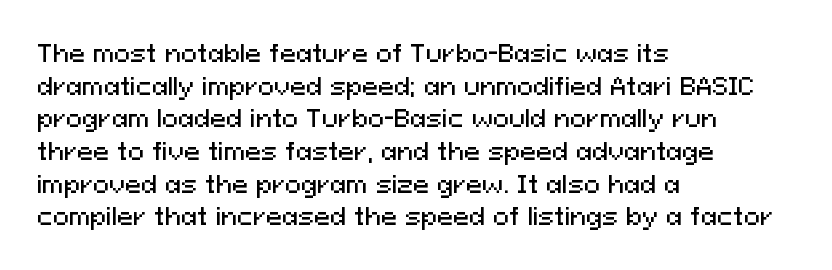
{"italic": "no", "underline": "no", "align": "left", "line_spacing": "normal", "line_spacing_ratio": 1.36, "letter_spacing": "normal", "letter_spacing_em": 0.0, "glyph_px": 24}
